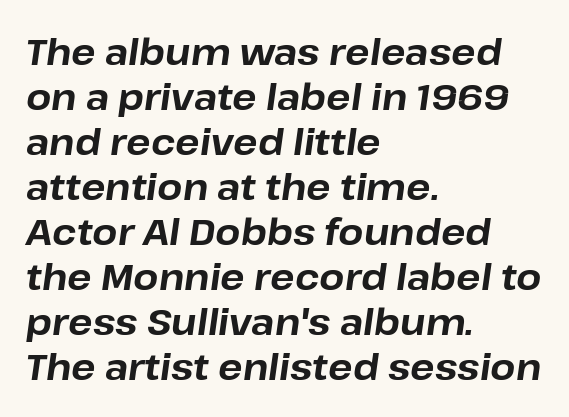
{"italic": "yes", "lean": "right", "slant_degrees": 8, "bold": "yes", "weight": "bold", "width": "normal", "stroke_contrast": "low", "x_height": "medium", "monospaced": "no", "underline": "no", "align": "left", "line_spacing": "normal", "line_spacing_ratio": 1.25, "letter_spacing": "normal", "letter_spacing_em": 0.0, "glyph_px": 36}
